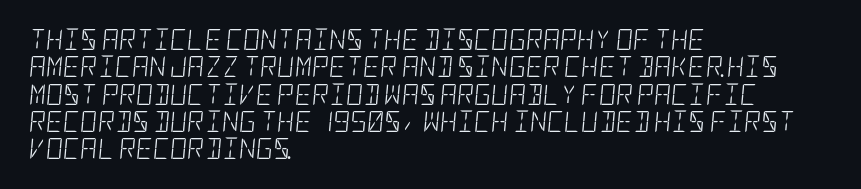
Q: Is the text bold? A: No.
Q: Is the text italic (slanted)? A: Yes, it leans right by about 5 degrees.
Q: Is the text underlined? A: No.
Q: How is the paragraph aligned? A: Left-aligned.
Q: Is the spacing between letters normal or unusually wide? A: Normal.
Q: Is the spacing between lines tight, normal or loose? A: Normal.
